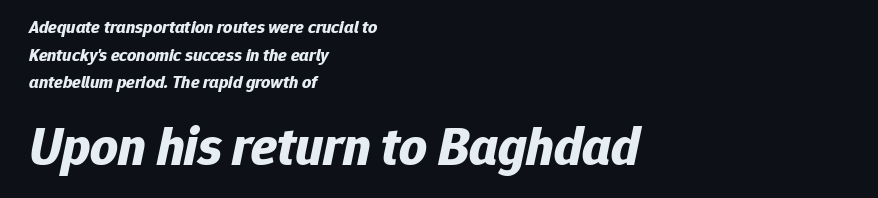
{"italic": "yes", "lean": "right", "slant_degrees": 12, "bold": "yes", "weight": "bold", "width": "normal", "stroke_contrast": "low", "x_height": "medium", "monospaced": "no", "underline": "no", "align": "left", "line_spacing": "normal", "line_spacing_ratio": 1.54, "letter_spacing": "normal", "letter_spacing_em": 0.0, "larger_block": "second", "size_ratio": 3.0, "glyph_px": 54}
